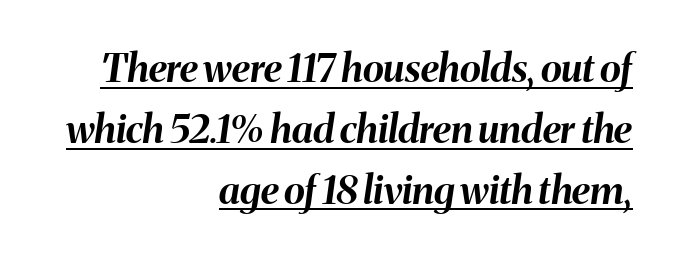
The image shows 39 px bold type, italic (leaning right); set right-aligned, normal line spacing (1.56x), normal letter spacing, underlined; medium stroke contrast and a medium x-height.
